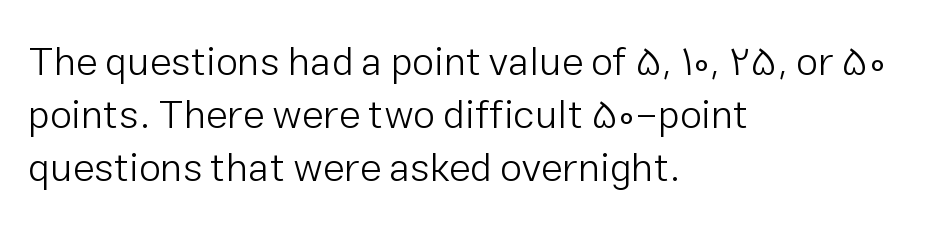
The image shows 40 px light sans-serif type, upright; set left-aligned, normal line spacing (1.33x), normal letter spacing, not underlined; low stroke contrast and a medium x-height.
